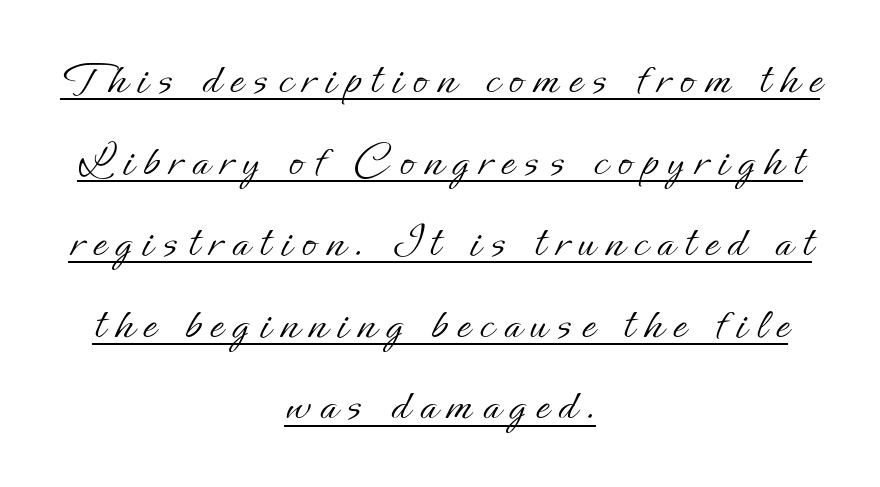
{"bold": "no", "weight": "light", "width": "normal", "stroke_contrast": "low", "x_height": "small", "monospaced": "no", "underline": "yes", "align": "center", "line_spacing": "normal", "line_spacing_ratio": 1.7, "letter_spacing": "wide", "letter_spacing_em": 0.21, "glyph_px": 48}
